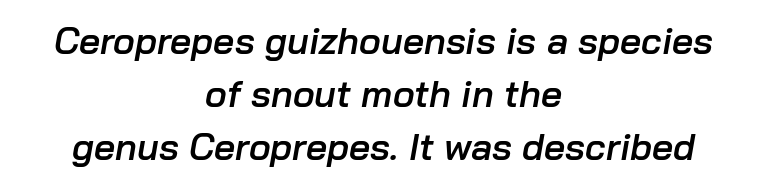
What weight is shown? A semibold, between regular and bold. Compared with a flush-left layout, this one balances lines on the center instead. These lines sit exactly where default settings would place them. Proportional: the letters do not fall into vertical columns. You can tell it's italic because the verticals aren't actually vertical.
